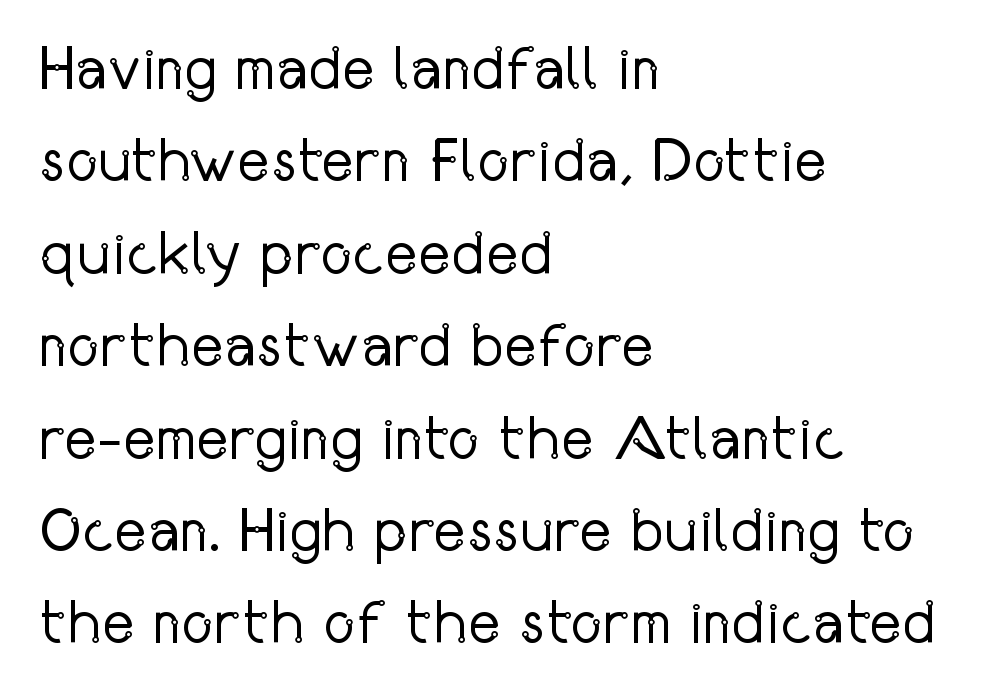
The image shows 62 px regular-weight, condensed sans-serif type, upright; set left-aligned, normal line spacing (1.49x), normal letter spacing, not underlined; low stroke contrast and a medium x-height.
